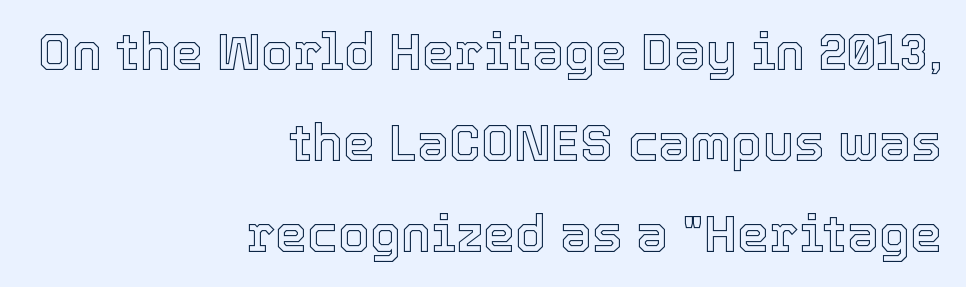
The words here are not underlined. Observe the ordinary spacing: letters are neighbours, not strangers. Horizontal alignment here is rightward, an uncommon choice for prose. Is there any slant? The stems are plumb. The passage shown is typed in a proportional face where columns would drift.
